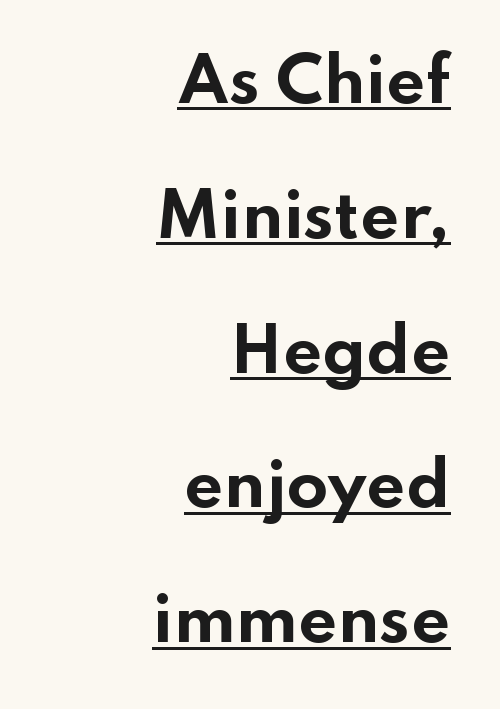
A typesetter would mark this as roman, not italic. Each word holds together tightly as a unit, with standard inter-letter gaps. Looks like regular typesetting: each glyph gets only the width it needs. What weight is shown? A full bold with thick strokes. Font category for this specimen: sans-serif. Leftover space on each line is placed entirely before the opening word.
